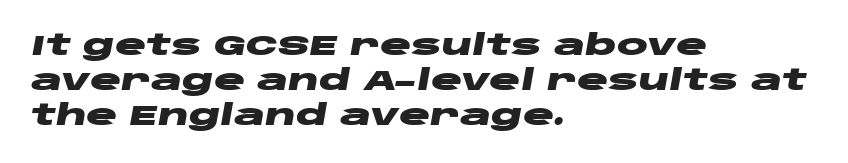
{"italic": "yes", "lean": "right", "slant_degrees": 10, "bold": "yes", "weight": "heavy", "width": "wide", "stroke_contrast": "low", "x_height": "large", "monospaced": "no", "underline": "no", "align": "left", "line_spacing_ratio": 1.2, "letter_spacing": "normal", "letter_spacing_em": 0.0, "glyph_px": 29}
